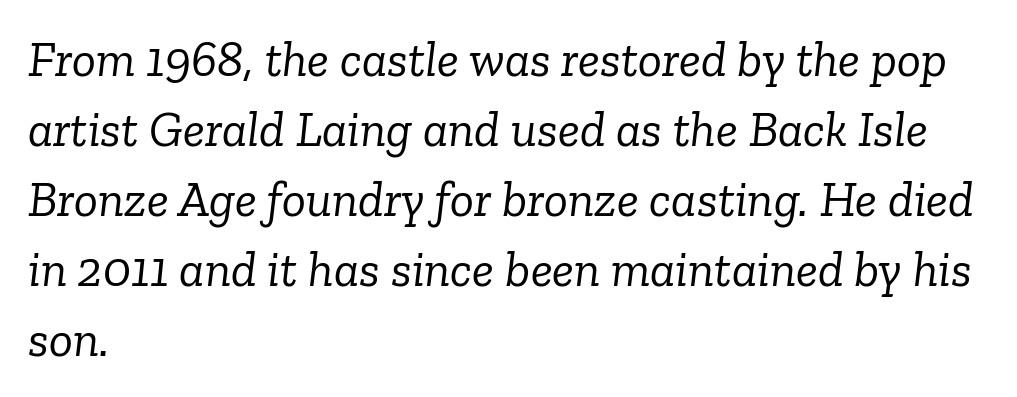
The foot of each line stays bare and open. The letters are slanted; this is an italic face. Note the varied advance widths — an 'i' is clearly narrower than an 'm'. The block of text has a typical density, with ordinary space between rows. The line texture is even and compact thanks to regular tracking. Look at the bottom of the vertical strokes: they flare into serifs here.
